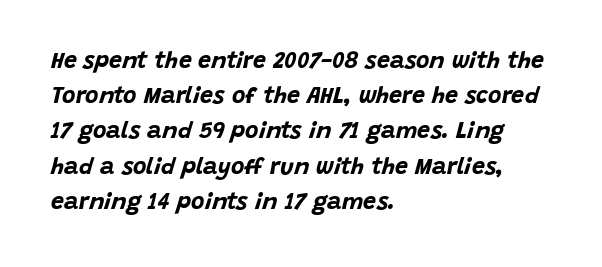
Q: Is the text bold? A: Yes.
Q: Is the text italic (slanted)? A: Yes, it leans right by about 15 degrees.
Q: Is the text underlined? A: No.
Q: How is the paragraph aligned? A: Left-aligned.
Q: Is the spacing between letters normal or unusually wide? A: Normal.
Q: Is the spacing between lines tight, normal or loose? A: Normal.
